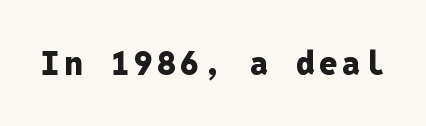
{"serif": "no", "italic": "no", "bold": "yes", "weight": "heavy", "width": "normal", "stroke_contrast": "low", "x_height": "medium", "monospaced": "yes", "underline": "no", "glyph_px": 33}
